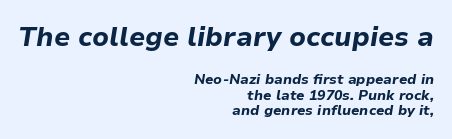
Typographic density is high because the face is bold. No word sits above an underline. Notice how the passage keeps a crisp vertical edge on the right only. If you squint, the top block still reads clearly — it's the larger of the two. Compared with ordinary roman type, these characters are visibly tilted. The rendering uses a small line-height, squeezing the rows.
